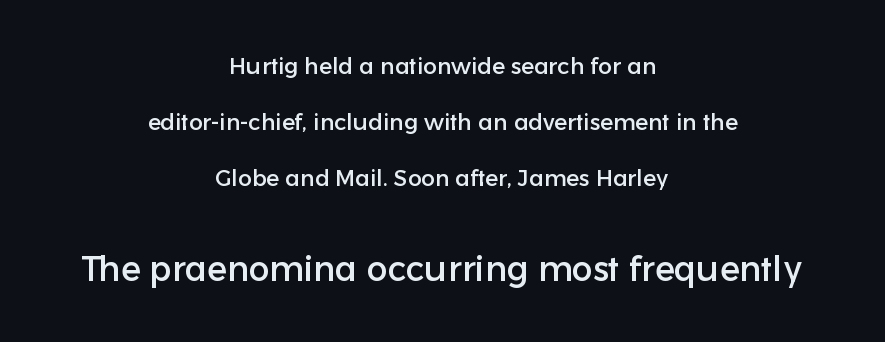
The image shows 35 px sans-serif type, upright; set centered, loose line spacing (2.44x), normal letter spacing, not underlined; the second (bottom) block is 1.52x larger; low stroke contrast and a medium x-height.
